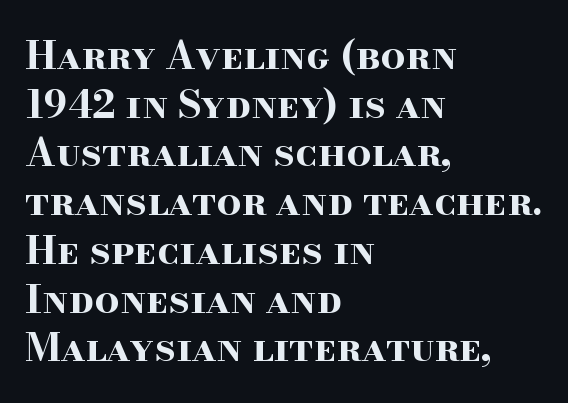
Q: Is the text bold? A: Yes.
Q: Is the text italic (slanted)? A: No, it is upright.
Q: Is the typeface a serif or a sans-serif typeface? A: Serif.
Q: Is the text underlined? A: No.
Q: How is the paragraph aligned? A: Left-aligned.
Q: Is the spacing between letters normal or unusually wide? A: Normal.
Q: Is the spacing between lines tight, normal or loose? A: Normal.
Q: Width (condensed, normal, or wide)? A: Wide.
Q: Stroke contrast? A: High.
Q: x-height? A: Small.
Q: Monospaced? A: No.
